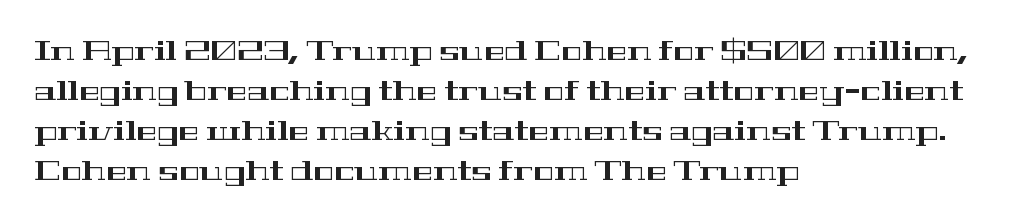
Normally led — the rows are evenly, conventionally spaced. The axis of the letterforms is exactly vertical. This rendering features lettering with no underline. The passage shown is typeset with a serif family.
